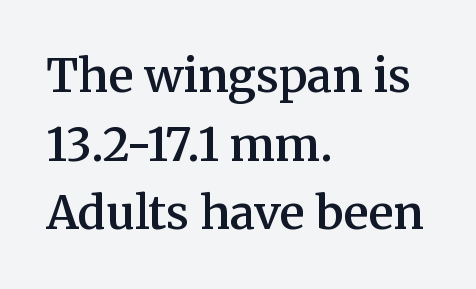
{"serif": "yes", "italic": "no", "bold": "semi", "weight": "semibold", "width": "normal", "stroke_contrast": "medium", "x_height": "medium", "monospaced": "no", "underline": "no", "align": "left", "line_spacing": "normal", "line_spacing_ratio": 1.49, "letter_spacing": "normal", "letter_spacing_em": 0.0, "glyph_px": 46}
